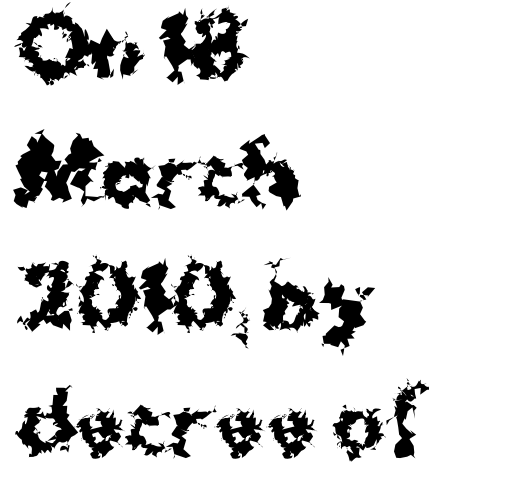
{"serif": "no", "italic": "no", "bold": "yes", "weight": "bold", "width": "normal", "stroke_contrast": "medium", "x_height": "medium", "monospaced": "no", "underline": "no", "align": "left", "line_spacing": "normal", "line_spacing_ratio": 1.58, "letter_spacing": "normal", "letter_spacing_em": 0.0, "glyph_px": 79}
